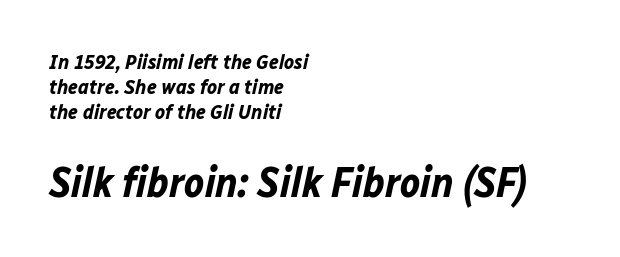
Descenders are the only things crossing below the line. Compared with ordinary roman type, these characters are visibly tilted. One-word summary of the alignment: left. You could not count columns in this text — the font is proportionally spaced. Caption: upper text group reduced, lower text group enlarged.
